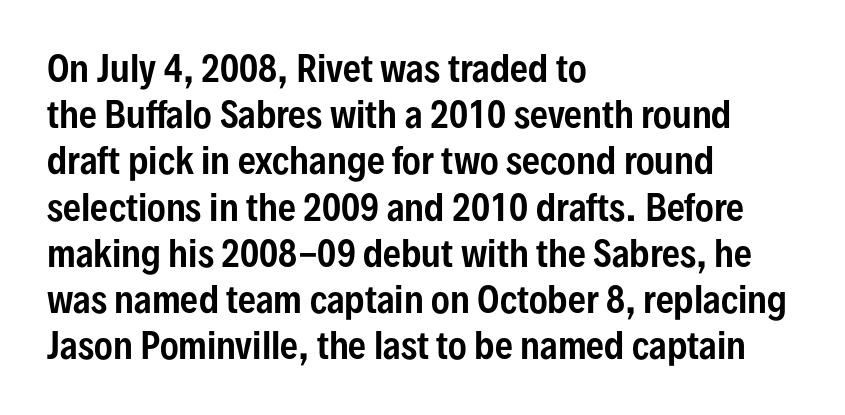
The image shows 35 px condensed sans-serif type, upright; set left-aligned, normal line spacing (1.32x), normal letter spacing, not underlined; low stroke contrast and a medium x-height.
